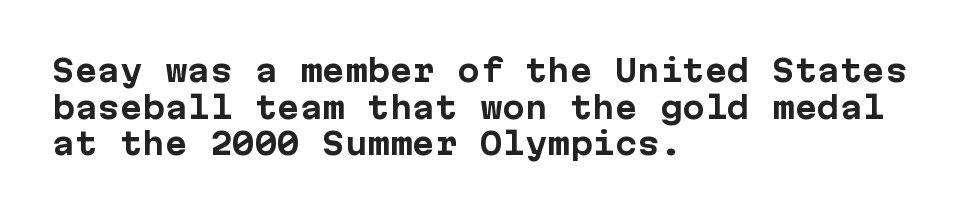
The image shows 30 px bold sans-serif type, upright, monospaced; set left-aligned, line spacing 1.22x, normal letter spacing, not underlined; low stroke contrast and a medium x-height.
